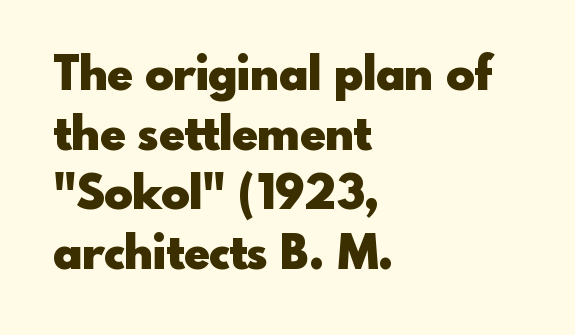
{"serif": "no", "italic": "no", "bold": "yes", "weight": "heavy", "width": "normal", "x_height": "small", "monospaced": "no", "underline": "no", "align": "left", "line_spacing": "normal", "line_spacing_ratio": 1.27, "letter_spacing": "normal", "letter_spacing_em": 0.0, "glyph_px": 47}
